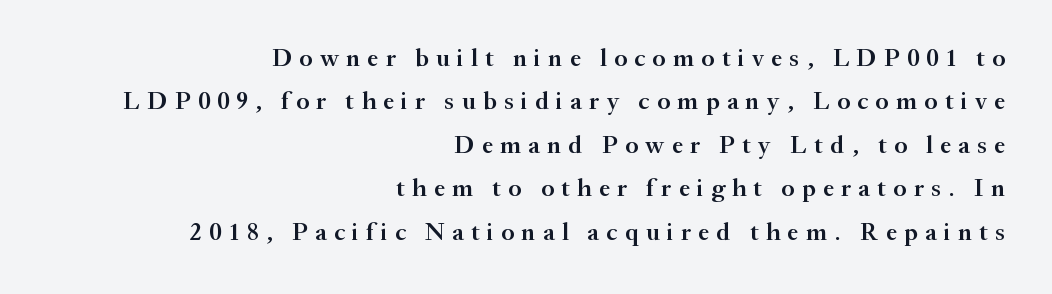
Compared with typical body copy, the letter spacing here is much looser. Clear beneath every line of the passage. The letters stand straight up with perfectly vertical stems. This rendering uses right alignment, leaving the left contour irregular.
